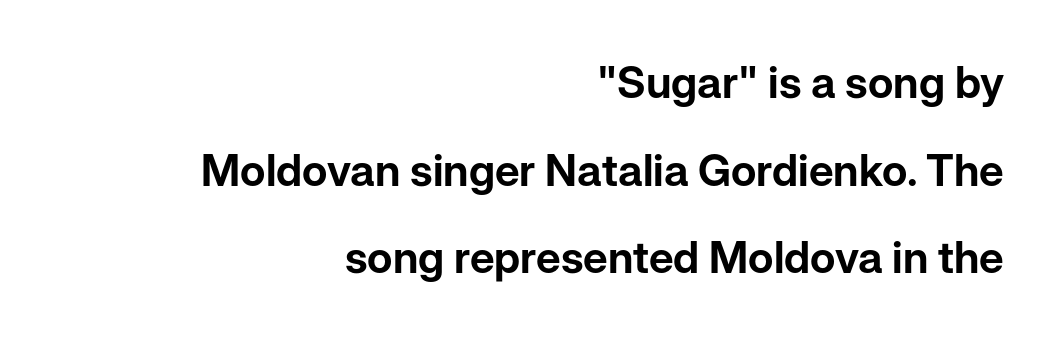
The image shows 44 px sans-serif type, upright; set right-aligned, loose line spacing (1.99x), normal letter spacing, not underlined; low stroke contrast and a medium x-height.
